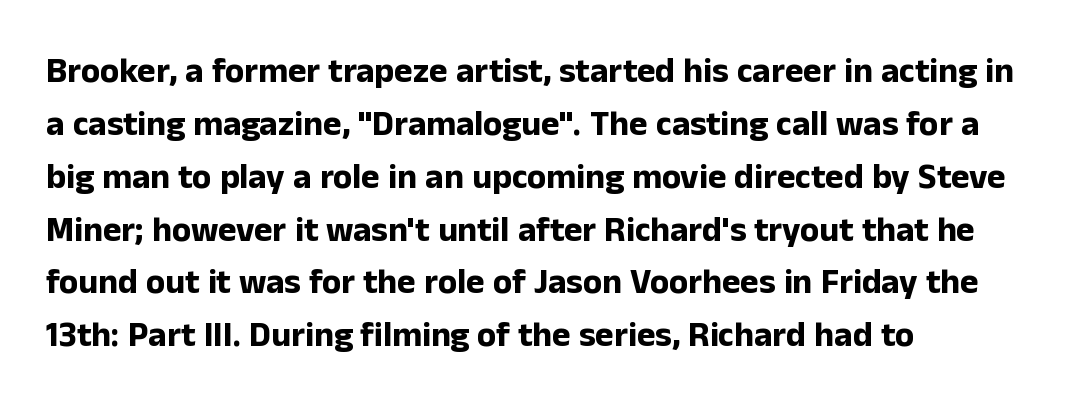
{"serif": "no", "italic": "no", "bold": "yes", "weight": "bold", "width": "normal", "stroke_contrast": "low", "x_height": "medium", "monospaced": "no", "underline": "no", "align": "left", "line_spacing": "normal", "line_spacing_ratio": 1.51, "letter_spacing": "normal", "letter_spacing_em": 0.0, "glyph_px": 35}
